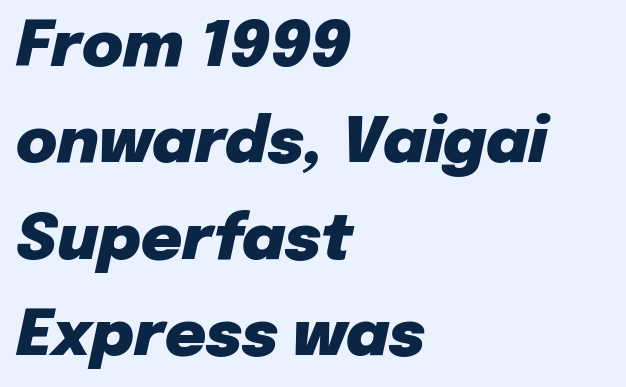
Q: Is the text bold? A: Yes.
Q: Is the text italic (slanted)? A: Yes, it leans right by about 12 degrees.
Q: Is the text underlined? A: No.
Q: How is the paragraph aligned? A: Left-aligned.
Q: Is the spacing between letters normal or unusually wide? A: Normal.
Q: Is the spacing between lines tight, normal or loose? A: Normal.
Q: Width (condensed, normal, or wide)? A: Normal.
Q: Stroke contrast? A: Low.
Q: x-height? A: Medium.
Q: Monospaced? A: No.
